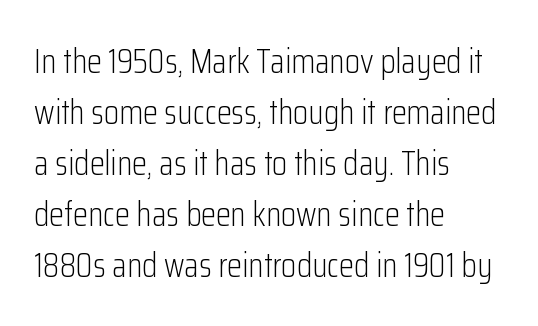
{"serif": "no", "italic": "no", "bold": "no", "weight": "light", "width": "condensed", "stroke_contrast": "low", "x_height": "medium", "monospaced": "no", "underline": "no", "align": "left", "line_spacing": "normal", "line_spacing_ratio": 1.5, "letter_spacing": "normal", "letter_spacing_em": 0.0, "glyph_px": 34}
